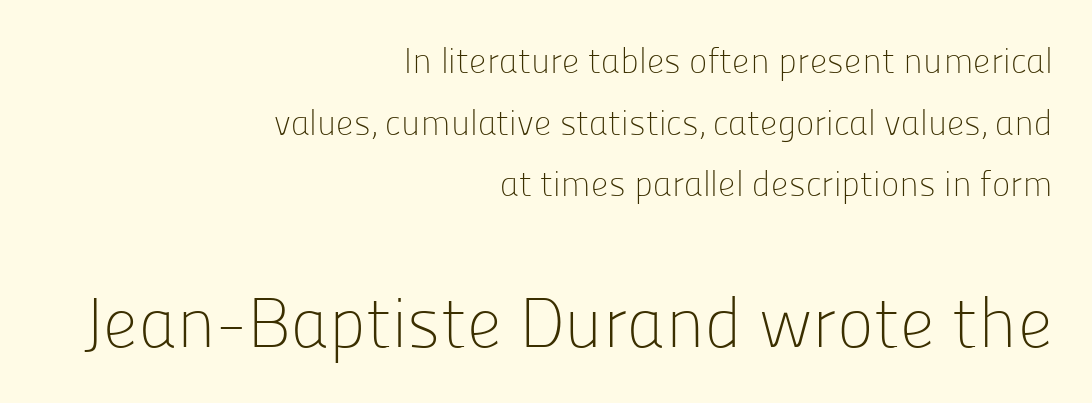
{"serif": "no", "italic": "no", "bold": "no", "weight": "light", "width": "normal", "stroke_contrast": "low", "x_height": "medium", "monospaced": "no", "underline": "no", "align": "right", "line_spacing_ratio": 1.76, "letter_spacing": "normal", "letter_spacing_em": 0.0, "larger_block": "second", "size_ratio": 2.0, "glyph_px": 70}
